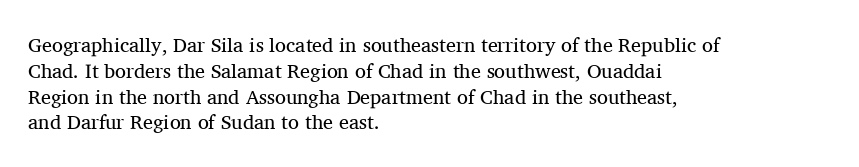
Interline gaps are of average width in this sample. Style check: upright. Tracking here is standard; glyphs follow each other at the usual distance. Stroke mass is kept to a normal reading level or below. Beneath every word, the page is bare. Leftover space on each line is placed entirely after the last word.
